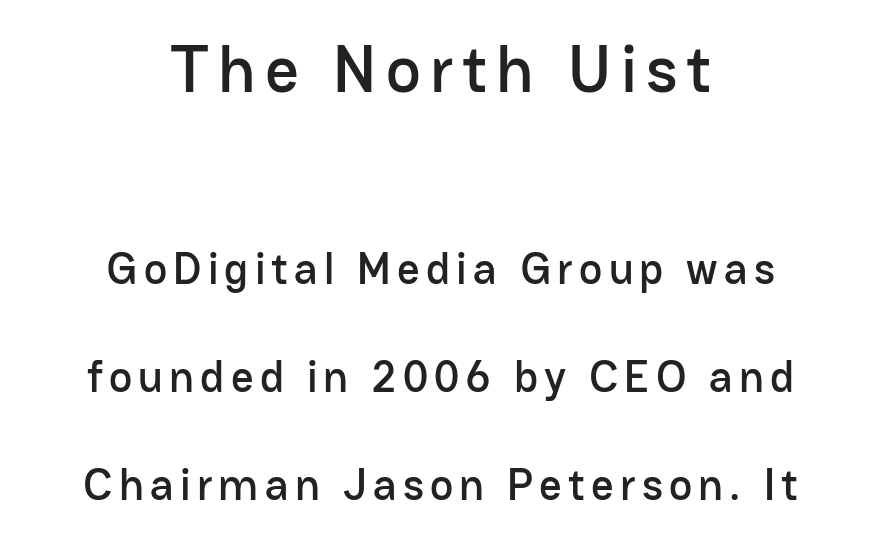
The image shows 66 px sans-serif type, upright; set centered, loose line spacing (2.45x), not underlined; the first (top) block is 1.5x larger; low stroke contrast and a medium x-height.
